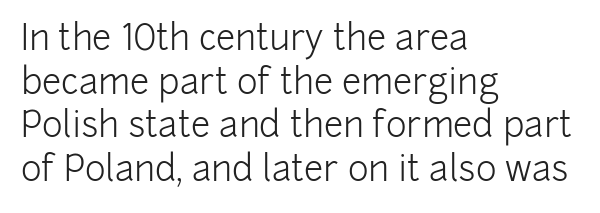
{"serif": "no", "italic": "no", "bold": "no", "weight": "light", "width": "normal", "stroke_contrast": "low", "x_height": "medium", "monospaced": "no", "underline": "no", "align": "left", "line_spacing": "normal", "line_spacing_ratio": 1.25, "letter_spacing": "normal", "letter_spacing_em": 0.0, "glyph_px": 35}
